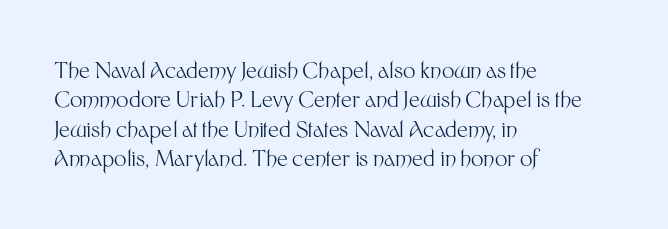
The image shows 22 px text type, upright; set left-aligned, normal line spacing (1.34x), normal letter spacing, not underlined.
